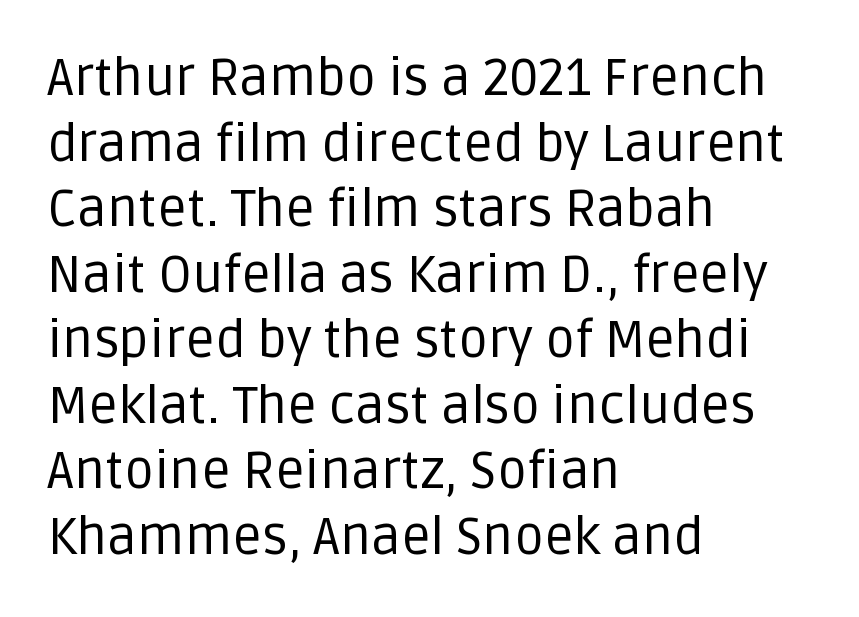
The image shows 52 px regular-weight sans-serif type, upright; set left-aligned, normal line spacing (1.26x), normal letter spacing, not underlined; low stroke contrast and a large x-height.
